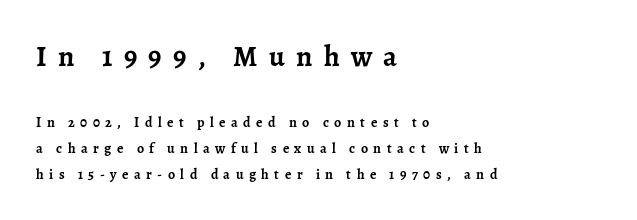
Q: Is the text bold? A: Yes.
Q: Is the text italic (slanted)? A: No, it is upright.
Q: Is the typeface a serif or a sans-serif typeface? A: Serif.
Q: Is the text underlined? A: No.
Q: How is the paragraph aligned? A: Left-aligned.
Q: Is the spacing between letters normal or unusually wide? A: Unusually wide.
Q: Which block of text is set in a larger size, the first (top) or the second (bottom)? A: The first (top) one.
Q: Width (condensed, normal, or wide)? A: Normal.
Q: Stroke contrast? A: Low.
Q: x-height? A: Medium.
Q: Monospaced? A: No.
